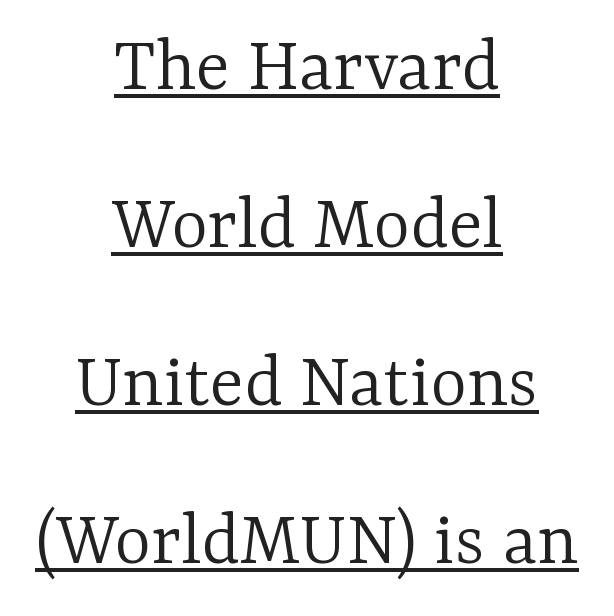
{"serif": "yes", "italic": "no", "bold": "no", "weight": "light", "width": "normal", "stroke_contrast": "low", "x_height": "medium", "monospaced": "no", "underline": "yes", "align": "center", "line_spacing": "loose", "line_spacing_ratio": 2.0, "letter_spacing": "normal", "letter_spacing_em": 0.0, "glyph_px": 79}
